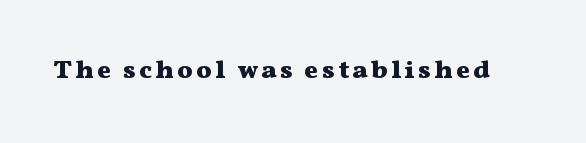
The image shows 26 px bold type, upright; set not underlined.
